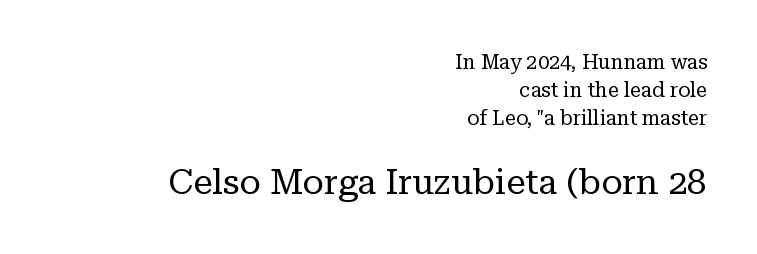
The image shows 35 px regular-weight serif type, upright; set right-aligned, normal line spacing (1.39x), normal letter spacing, not underlined; the second (bottom) block is 1.75x larger; low stroke contrast and a medium x-height.
